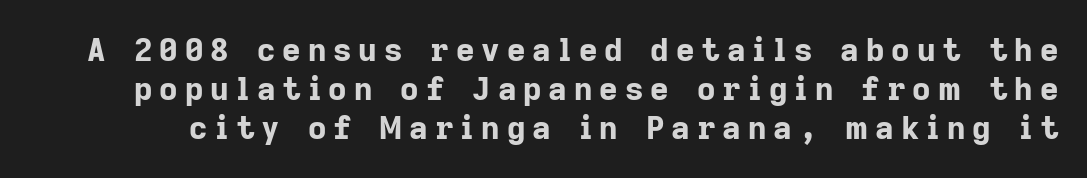
The image shows 32 px bold sans-serif type, upright; set line spacing 1.22x, unusually wide letter spacing (+0.22 em), not underlined; low stroke contrast and a medium x-height.
